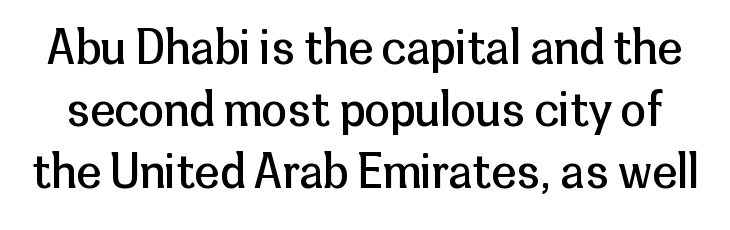
The weight tops out at a normal text grade. Quick note: interline space is typical. To sum up the face: it is a sans, with no serifs. You could call the tracking neutral — neither tight nor loose. The face used here is proportionally spaced, like ordinary book or web type. Posture: straight, roman, zero tilt.
